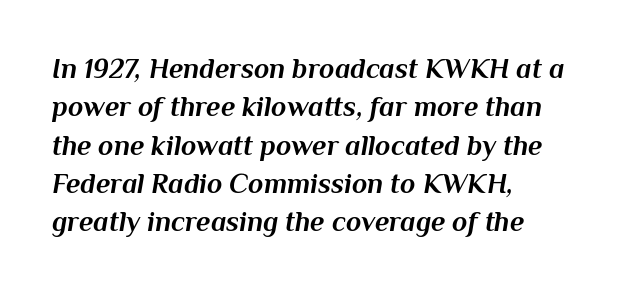
{"italic": "yes", "lean": "right", "slant_degrees": 10, "bold": "yes", "weight": "bold", "width": "normal", "stroke_contrast": "medium", "x_height": "medium", "monospaced": "no", "underline": "no", "align": "left", "line_spacing": "normal", "line_spacing_ratio": 1.37, "letter_spacing": "normal", "letter_spacing_em": 0.0, "glyph_px": 28}
